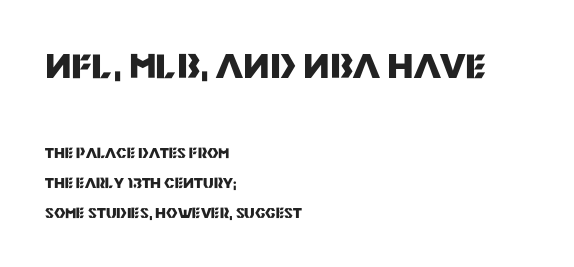
The image shows 34 px heavy sans-serif type, upright; set left-aligned, loose line spacing (2.12x), normal letter spacing, not underlined; the first (top) block is 2.43x larger; medium stroke contrast and a large x-height.
